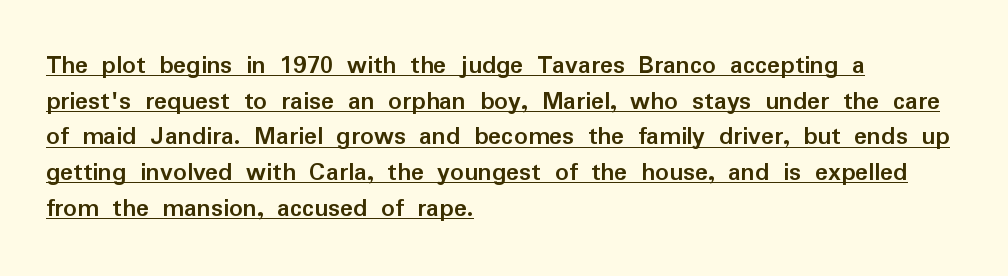
Leading: standard. This is heavy type, rendered in bold. Underline: present. The paragraph has a hard left edge and a soft right edge. In terms of letterspacing, this is plain default setting.
